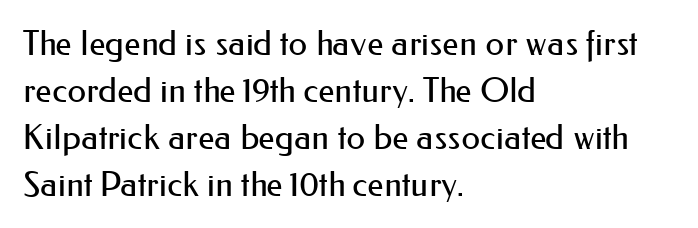
{"serif": "no", "italic": "no", "bold": "no", "weight": "regular", "width": "normal", "stroke_contrast": "medium", "x_height": "small", "monospaced": "no", "underline": "no", "align": "left", "line_spacing": "normal", "line_spacing_ratio": 1.38, "letter_spacing": "normal", "letter_spacing_em": 0.0, "glyph_px": 34}
